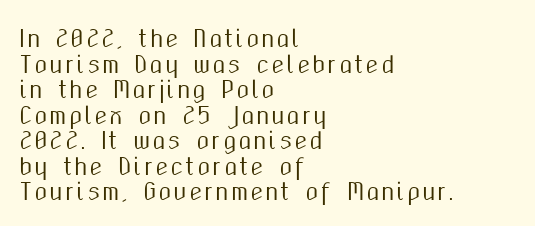
{"italic": "no", "underline": "no", "align": "left", "line_spacing": "tight", "line_spacing_ratio": 1.11, "glyph_px": 23}
